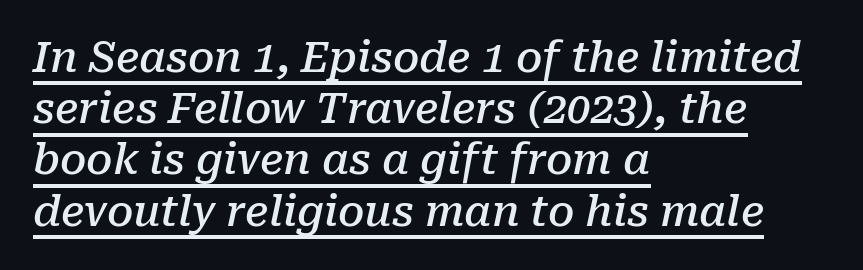
Q: Is the text bold? A: Semi-bold.
Q: Is the text italic (slanted)? A: Yes, it leans right by about 10 degrees.
Q: Is the typeface a serif or a sans-serif typeface? A: Serif.
Q: Is the text underlined? A: Yes.
Q: How is the paragraph aligned? A: Left-aligned.
Q: Is the spacing between letters normal or unusually wide? A: Normal.
Q: Width (condensed, normal, or wide)? A: Normal.
Q: Stroke contrast? A: Low.
Q: x-height? A: Medium.
Q: Monospaced? A: No.
